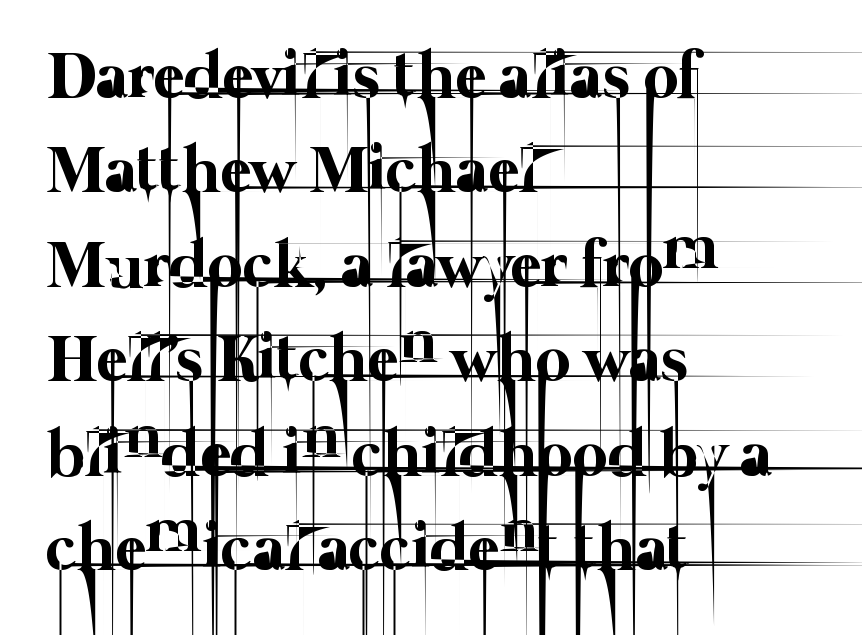
Q: Is the text bold? A: No.
Q: Is the text underlined? A: No.
Q: How is the paragraph aligned? A: Left-aligned.
Q: Is the spacing between letters normal or unusually wide? A: Normal.
Q: Is the spacing between lines tight, normal or loose? A: Normal.
Q: Width (condensed, normal, or wide)? A: Normal.
Q: Stroke contrast? A: Low.
Q: x-height? A: Medium.
Q: Monospaced? A: No.
